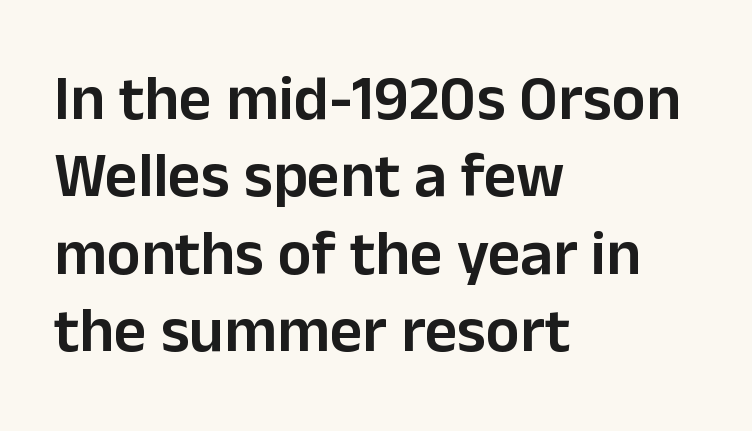
The area under the type is left untouched. If you drew a line through each stem, it would be perfectly vertical. The typesetting leans somewhat heavy: a semibold. Note the varied advance widths — an 'i' is clearly narrower than an 'm'. Line starts are locked; line ends wander.
